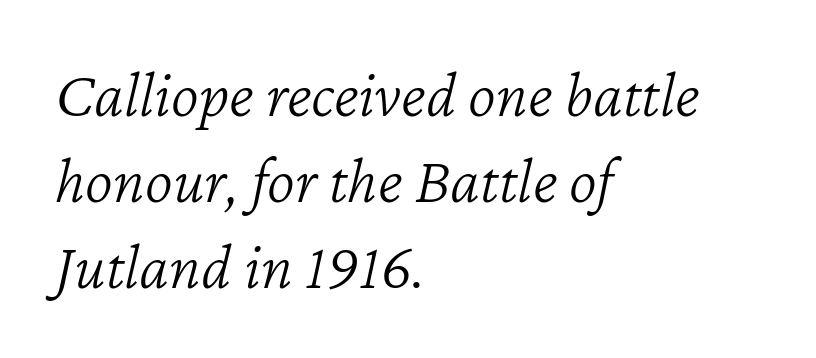
Q: Is the text bold? A: No.
Q: Is the text italic (slanted)? A: Yes, it leans right by about 12 degrees.
Q: Is the text underlined? A: No.
Q: How is the paragraph aligned? A: Left-aligned.
Q: Is the spacing between letters normal or unusually wide? A: Normal.
Q: Is the spacing between lines tight, normal or loose? A: Normal.
Q: Width (condensed, normal, or wide)? A: Normal.
Q: Stroke contrast? A: Low.
Q: x-height? A: Medium.
Q: Monospaced? A: No.
